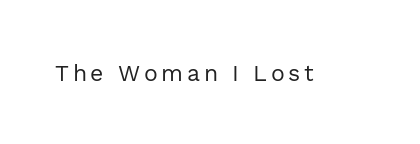
{"italic": "no", "bold": "no", "underline": "no", "glyph_px": 23}
